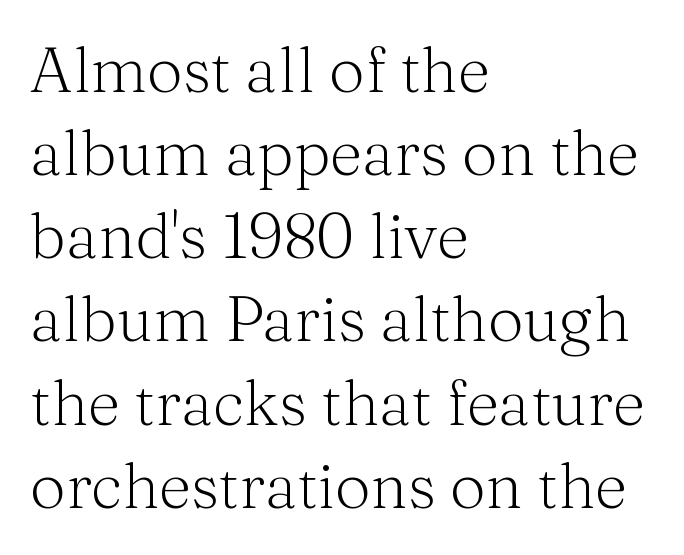
The image shows 63 px light serif type, upright; set left-aligned, normal line spacing (1.32x), normal letter spacing, not underlined; medium stroke contrast and a medium x-height.
